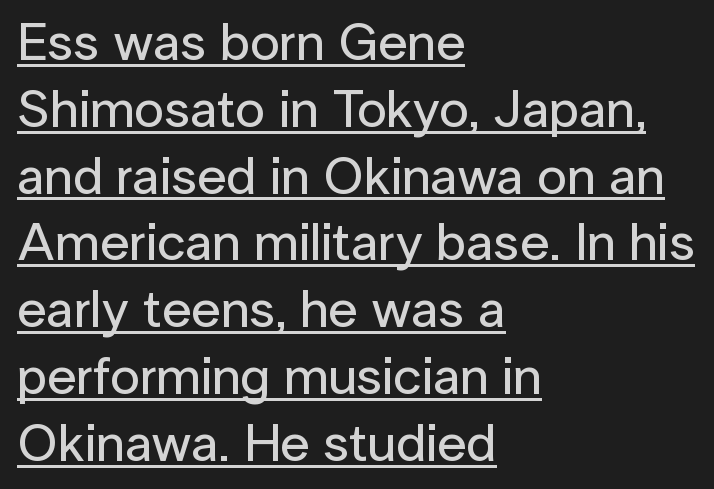
Character widths vary here, with narrow letters taking less room than wide ones. Style check: upright. Teacher's note: observe the even left margin — that is flush-left alignment. Line spacing here is normal.
